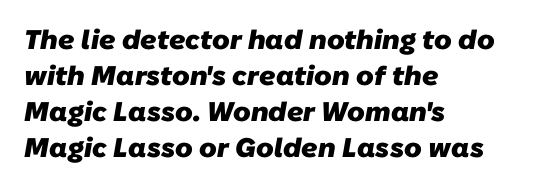
{"bold": "yes", "underline": "no", "align": "left", "line_spacing": "normal", "line_spacing_ratio": 1.33, "letter_spacing": "normal", "letter_spacing_em": 0.0, "glyph_px": 27}
